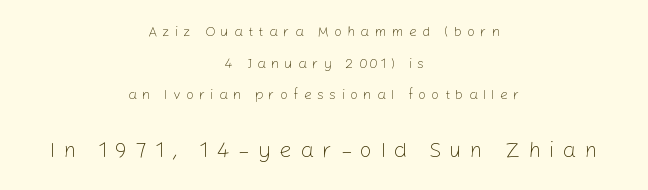
{"italic": "no", "bold": "no", "underline": "no", "align": "center", "line_spacing": "loose", "line_spacing_ratio": 2.26, "letter_spacing": "wide", "letter_spacing_em": 0.37, "larger_block": "second", "size_ratio": 1.57, "glyph_px": 22}
